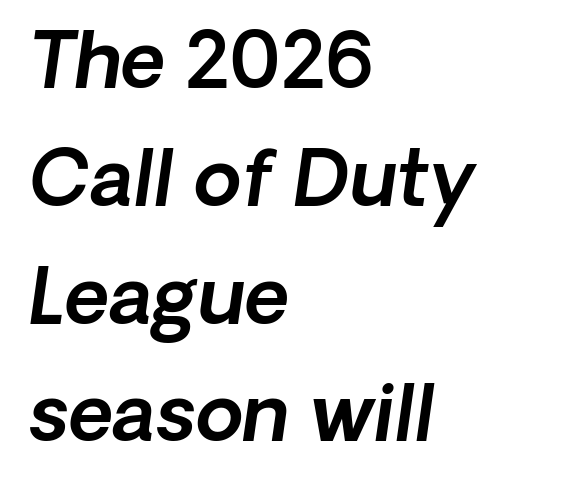
Character widths vary here, with narrow letters taking less room than wide ones. Plain, unruled lines of type. You can tell it's italic because the verticals aren't actually vertical. Regarding leading, the lines here are spaced in the standard way.
